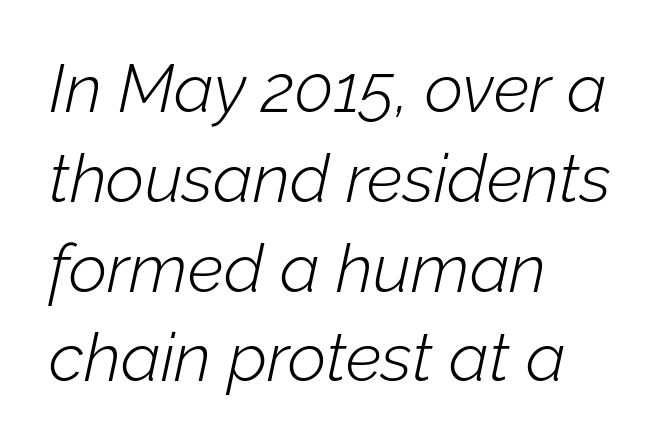
The image shows 67 px light type, italic (leaning right); set left-aligned, normal line spacing (1.34x), normal letter spacing, not underlined; low stroke contrast and a medium x-height.
